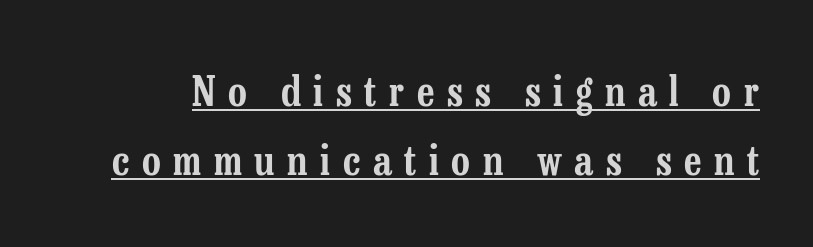
This rendering features underlined lettering. In terms of posture, this sample is upright. Font category for this specimen: serif. Each letter keeps its own natural width here, so spacing adapts to shape.
